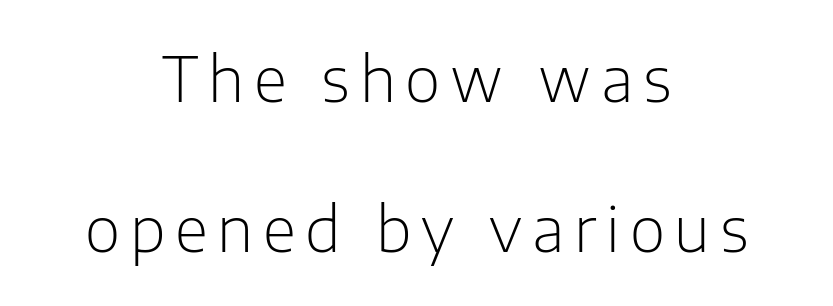
A typesetter would call this proportional, since set widths differ per character. Vertical spacing — loose. Stroke terminals: plain, sans-serif. Casual observation: everything's sitting right in the middle. Stroke thickness stays within the range of a standard reading face or lighter.
